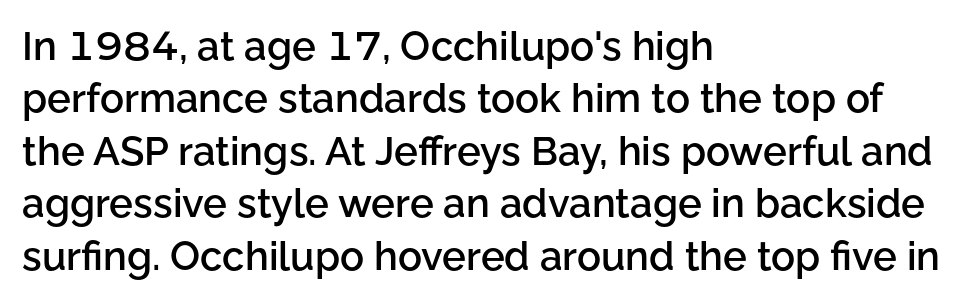
{"serif": "no", "italic": "no", "bold": "semi", "weight": "semibold", "width": "normal", "stroke_contrast": "low", "x_height": "medium", "monospaced": "no", "underline": "no", "align": "left", "line_spacing": "normal", "line_spacing_ratio": 1.31, "letter_spacing": "normal", "letter_spacing_em": 0.0, "glyph_px": 40}
